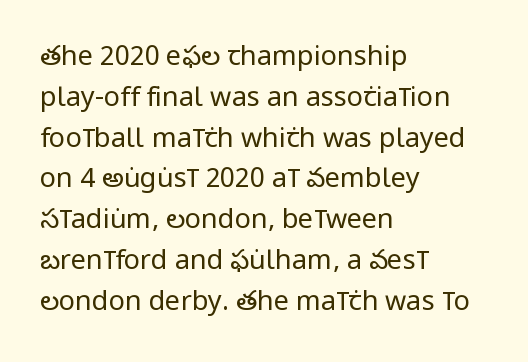
Q: Is the text bold? A: No.
Q: Is the text italic (slanted)? A: No, it is upright.
Q: Is the text underlined? A: No.
Q: How is the paragraph aligned? A: Left-aligned.
Q: Is the spacing between letters normal or unusually wide? A: Normal.
Q: Is the spacing between lines tight, normal or loose? A: Normal.
